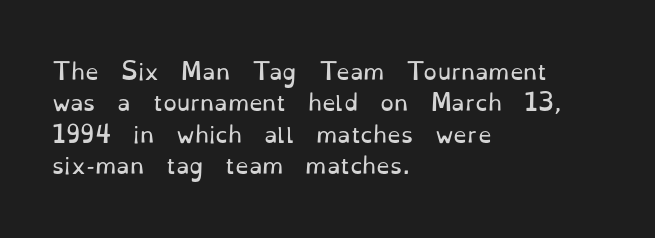
The image shows 22 px text type, upright; set left-aligned, normal line spacing (1.43x), normal letter spacing, not underlined.
